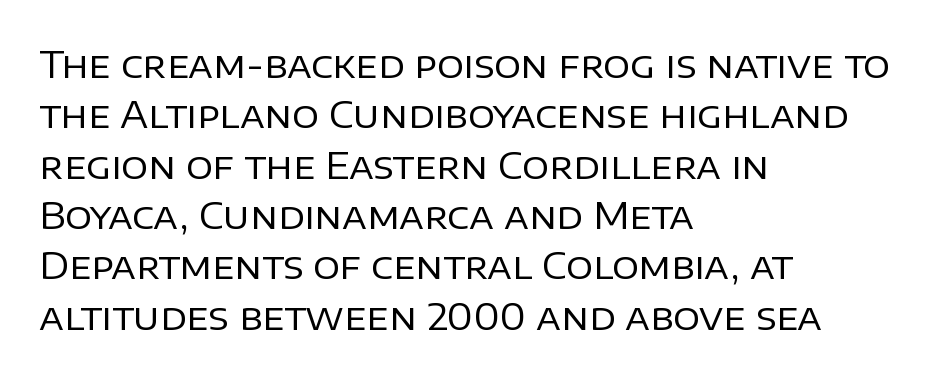
Look at the tracking — it's just the regular setting, nothing added. These lines were composed using upright roman letters. The baseline area is clear. Varying glyph widths throughout — classic text-font behaviour. Vertical stems look standard width or narrower in stroke. The typesetter chose a ragged-right arrangement here.
